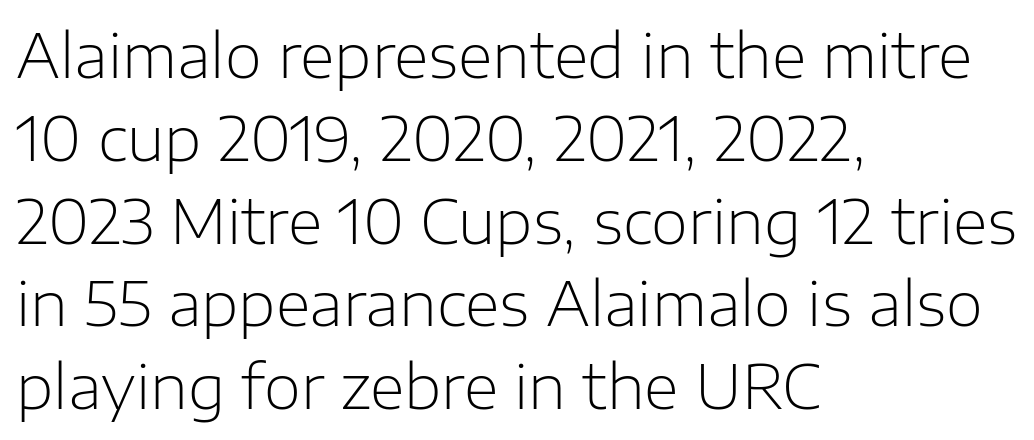
The image shows 60 px light sans-serif type, upright; set left-aligned, normal line spacing (1.38x), normal letter spacing, not underlined; low stroke contrast and a medium x-height.
